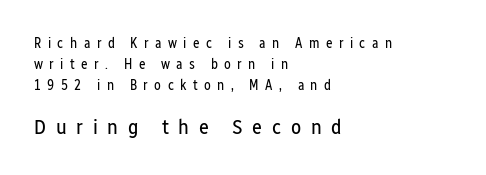
{"italic": "no", "bold": "no", "underline": "no", "align": "left", "line_spacing": "normal", "line_spacing_ratio": 1.51, "letter_spacing": "wide", "letter_spacing_em": 0.46, "larger_block": "second", "size_ratio": 1.5, "glyph_px": 21}
